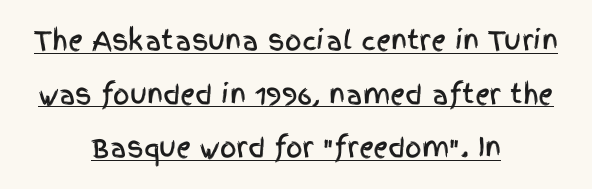
{"italic": "no", "underline": "yes", "align": "center", "line_spacing": "loose", "line_spacing_ratio": 2.06, "letter_spacing": "normal", "letter_spacing_em": 0.0, "glyph_px": 26}
